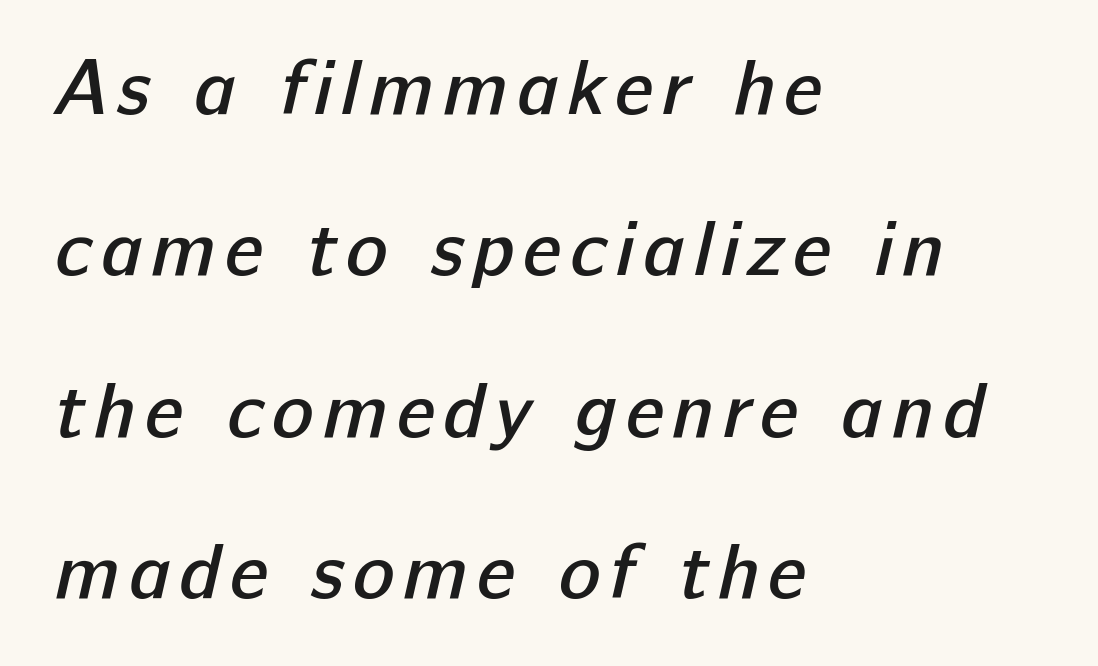
{"serif": "no", "bold": "semi", "weight": "semibold", "width": "normal", "stroke_contrast": "low", "x_height": "medium", "monospaced": "no", "underline": "no", "align": "left", "line_spacing": "loose", "line_spacing_ratio": 2.07, "glyph_px": 78}
